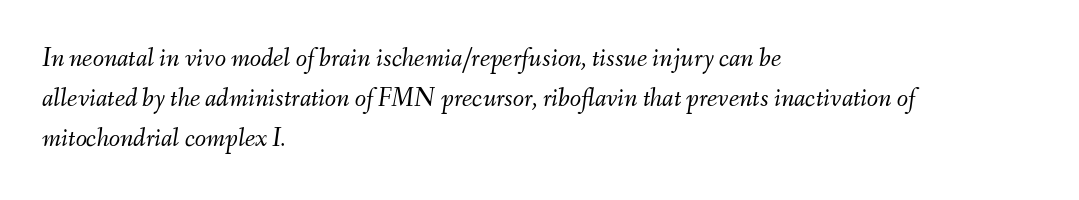
Q: Is the text bold? A: No.
Q: Is the text italic (slanted)? A: Yes, it leans right by about 9 degrees.
Q: Is the text underlined? A: No.
Q: How is the paragraph aligned? A: Left-aligned.
Q: Is the spacing between letters normal or unusually wide? A: Normal.
Q: Is the spacing between lines tight, normal or loose? A: Normal.
